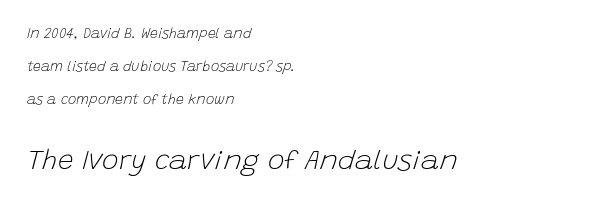
The image shows 28 px light type, italic (leaning right); set left-aligned, loose line spacing (2.34x), normal letter spacing, not underlined; the second (bottom) block is 2.0x larger; low stroke contrast and a large x-height.
